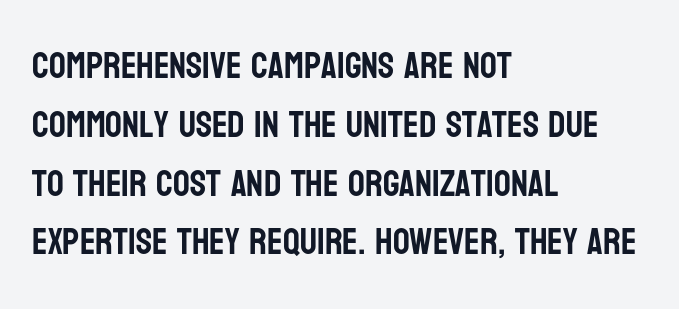
{"serif": "no", "italic": "no", "width": "condensed", "stroke_contrast": "low", "x_height": "large", "monospaced": "no", "underline": "no", "align": "left", "line_spacing": "normal", "line_spacing_ratio": 1.59, "letter_spacing": "normal", "letter_spacing_em": 0.0, "glyph_px": 37}
